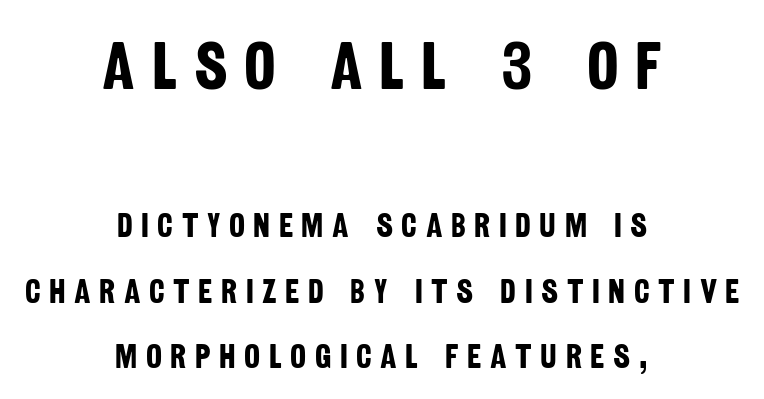
{"serif": "no", "bold": "yes", "weight": "bold", "width": "condensed", "stroke_contrast": "low", "x_height": "large", "monospaced": "no", "underline": "no", "align": "center", "line_spacing": "loose", "line_spacing_ratio": 1.92, "letter_spacing": "wide", "letter_spacing_em": 0.25, "larger_block": "first", "size_ratio": 1.97, "glyph_px": 67}
